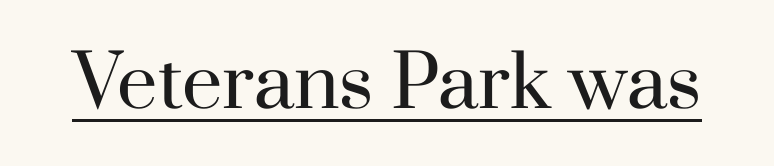
The image shows 72 px regular-weight serif type, upright; set normal letter spacing, underlined; high stroke contrast and a small x-height.
